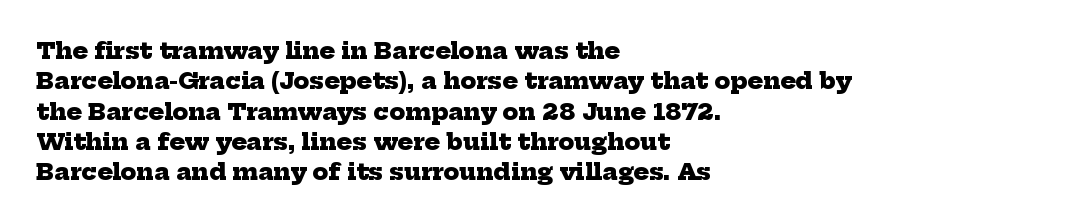
Strong, thick strokes mark this as bold type. Unmarked baselines from the first word to the last. A typesetter would call this zero additional tracking. The line-height multiplier appears to be the usual default. These lines stack with their left ends in a neat column.
